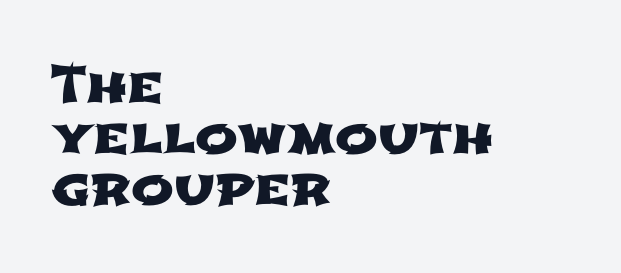
Proportional: the letters do not fall into vertical columns. Look at the bottom of the vertical strokes: they stop flat, with no serifs. Is there much room between lines? No — they nearly touch. The words here are not underlined.
